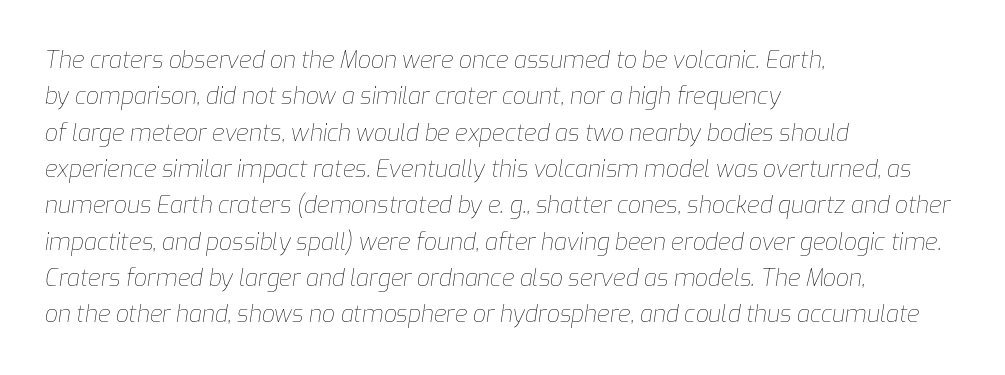
Q: Is the text bold? A: No.
Q: Is the text italic (slanted)? A: Yes, it leans right by about 9 degrees.
Q: Is the text underlined? A: No.
Q: How is the paragraph aligned? A: Left-aligned.
Q: Is the spacing between letters normal or unusually wide? A: Normal.
Q: Is the spacing between lines tight, normal or loose? A: Normal.
